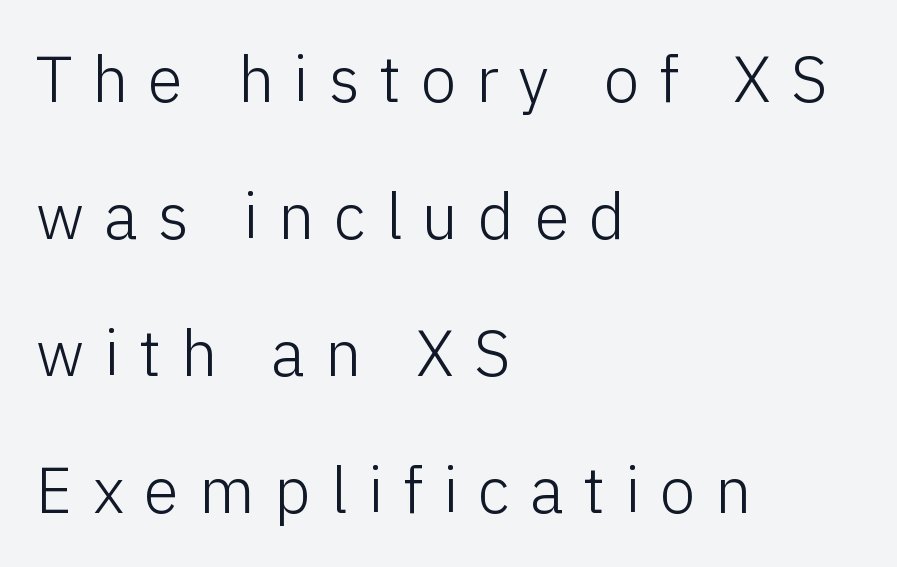
Q: Is the text bold? A: No.
Q: Is the text italic (slanted)? A: No, it is upright.
Q: Is the typeface a serif or a sans-serif typeface? A: Sans-serif.
Q: Is the text underlined? A: No.
Q: How is the paragraph aligned? A: Left-aligned.
Q: Is the spacing between letters normal or unusually wide? A: Unusually wide.
Q: Is the spacing between lines tight, normal or loose? A: Loose.
Q: Width (condensed, normal, or wide)? A: Normal.
Q: Stroke contrast? A: Low.
Q: x-height? A: Medium.
Q: Monospaced? A: No.
